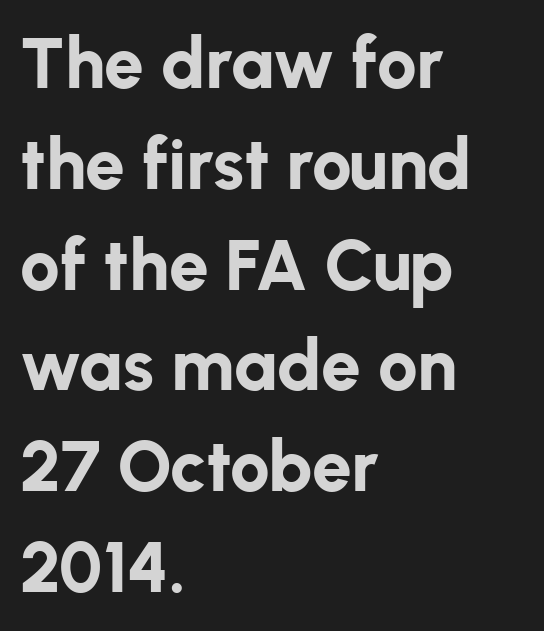
Q: Is the text bold? A: Yes.
Q: Is the text italic (slanted)? A: No, it is upright.
Q: Is the typeface a serif or a sans-serif typeface? A: Sans-serif.
Q: Is the text underlined? A: No.
Q: How is the paragraph aligned? A: Left-aligned.
Q: Is the spacing between letters normal or unusually wide? A: Normal.
Q: Is the spacing between lines tight, normal or loose? A: Normal.
Q: Width (condensed, normal, or wide)? A: Normal.
Q: Stroke contrast? A: Low.
Q: x-height? A: Medium.
Q: Monospaced? A: No.
